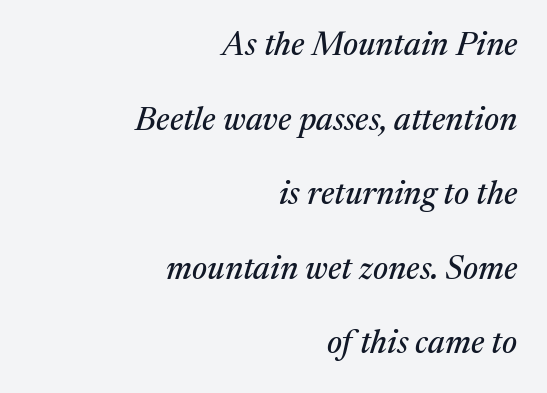
The words here are not underlined. Character widths vary here, with narrow letters taking less room than wide ones. Stroke terminals: seriffed. Rendered with sloped, italic letterforms. The rendering keeps characters at their native spacing.
